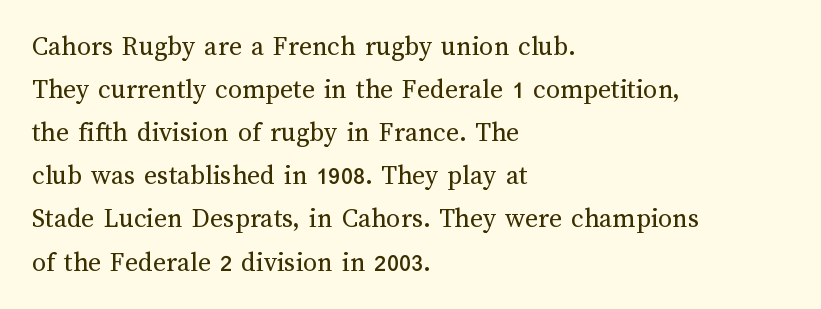
Q: Is the text bold? A: No.
Q: Is the text italic (slanted)? A: No, it is upright.
Q: Is the text underlined? A: No.
Q: How is the paragraph aligned? A: Left-aligned.
Q: Is the spacing between letters normal or unusually wide? A: Normal.
Q: Is the spacing between lines tight, normal or loose? A: Normal.
Q: Width (condensed, normal, or wide)? A: Normal.
Q: Stroke contrast? A: Medium.
Q: x-height? A: Medium.
Q: Monospaced? A: No.
